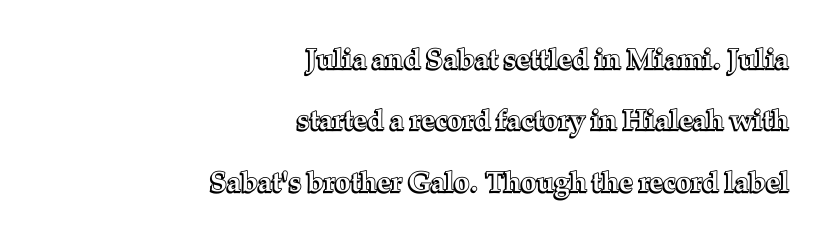
The image shows 28 px text type, upright; set right-aligned, loose line spacing (2.19x), normal letter spacing, not underlined; a medium x-height.
